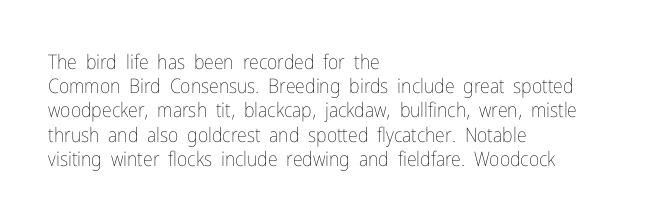
The image shows 20 px text type, upright; set left-aligned, line spacing 1.21x, normal letter spacing, not underlined.
